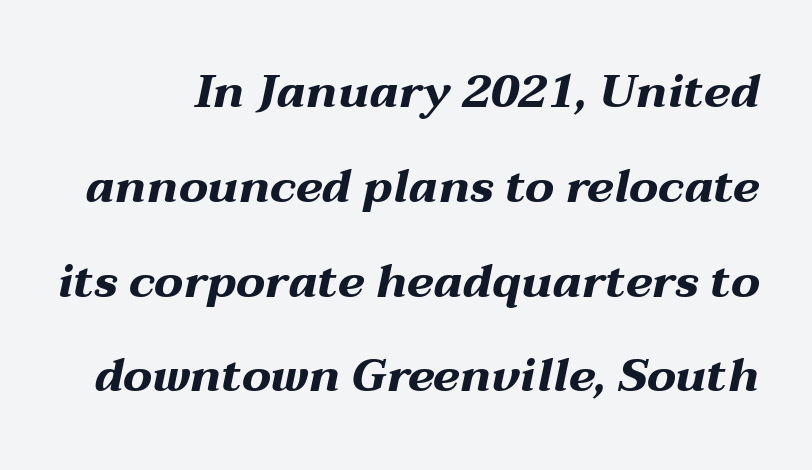
What's the leading like? Stretched, with rows far apart. Yep, that's italic — everything's leaning. Weight check: bold — yes, fully. The passage shown has conventional tracking throughout. Unmarked baselines from the first word to the last. Spacing verdict: proportional, widths tailored to each character.
